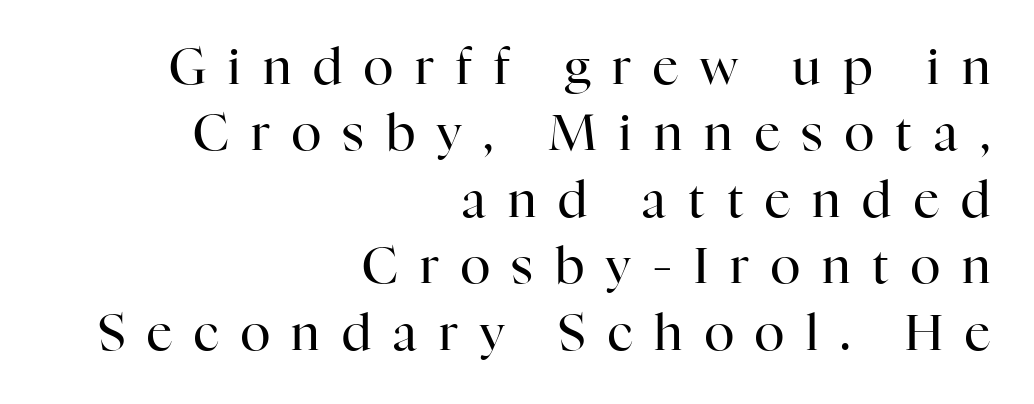
Q: Is the text bold? A: No.
Q: Is the text italic (slanted)? A: No, it is upright.
Q: Is the typeface a serif or a sans-serif typeface? A: Serif.
Q: Is the text underlined? A: No.
Q: How is the paragraph aligned? A: Right-aligned.
Q: Is the spacing between letters normal or unusually wide? A: Unusually wide.
Q: Is the spacing between lines tight, normal or loose? A: Normal.
Q: Width (condensed, normal, or wide)? A: Normal.
Q: Stroke contrast? A: High.
Q: x-height? A: Medium.
Q: Monospaced? A: No.
